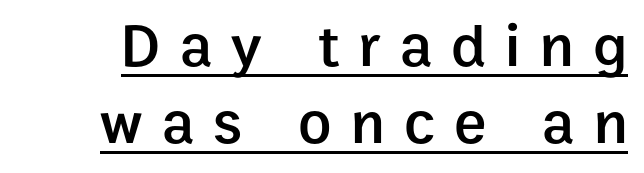
{"serif": "no", "italic": "no", "bold": "semi", "weight": "semibold", "width": "normal", "stroke_contrast": "low", "x_height": "medium", "monospaced": "no", "underline": "yes", "line_spacing": "normal", "line_spacing_ratio": 1.26, "letter_spacing": "wide", "letter_spacing_em": 0.32, "glyph_px": 61}
